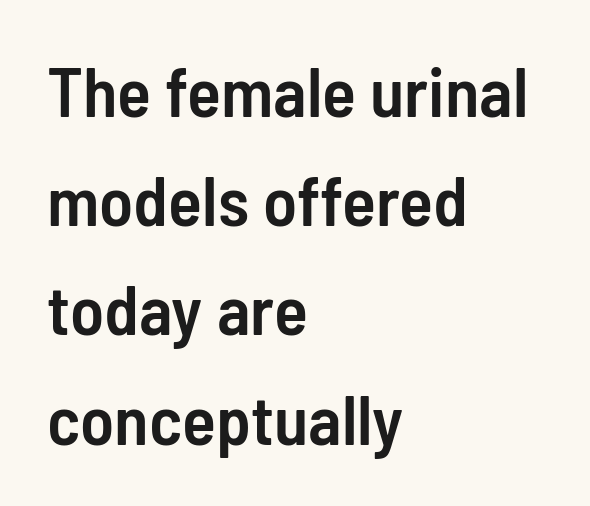
Q: Is the text bold? A: Semi-bold.
Q: Is the text italic (slanted)? A: No, it is upright.
Q: Is the typeface a serif or a sans-serif typeface? A: Sans-serif.
Q: Is the text underlined? A: No.
Q: How is the paragraph aligned? A: Left-aligned.
Q: Is the spacing between letters normal or unusually wide? A: Normal.
Q: Is the spacing between lines tight, normal or loose? A: Normal.
Q: Width (condensed, normal, or wide)? A: Condensed.
Q: Stroke contrast? A: Low.
Q: x-height? A: Medium.
Q: Monospaced? A: No.
